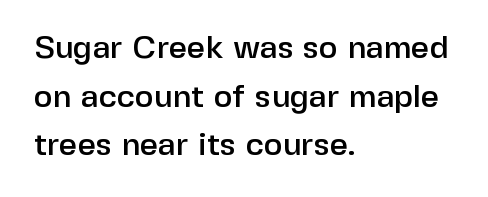
Caption: multi-line text, flush left, ragged right. The gaps between neighbouring characters are ordinary and unremarkable. Unmarked baselines from the first word to the last. The font family rendered here belongs to the sans-serif group.
